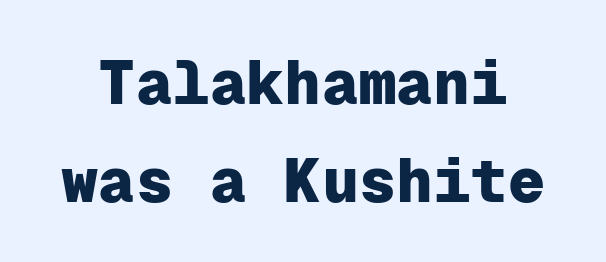
The image shows 62 px heavy sans-serif type, upright, monospaced; set normal line spacing (1.58x), normal letter spacing, not underlined; low stroke contrast and a medium x-height.
